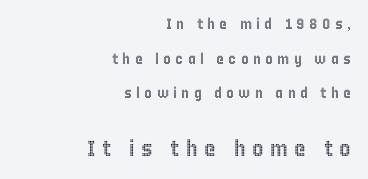
{"italic": "no", "underline": "no", "align": "right", "line_spacing": "loose", "line_spacing_ratio": 2.31, "letter_spacing": "wide", "letter_spacing_em": 0.29, "larger_block": "second", "size_ratio": 1.47, "glyph_px": 22}
